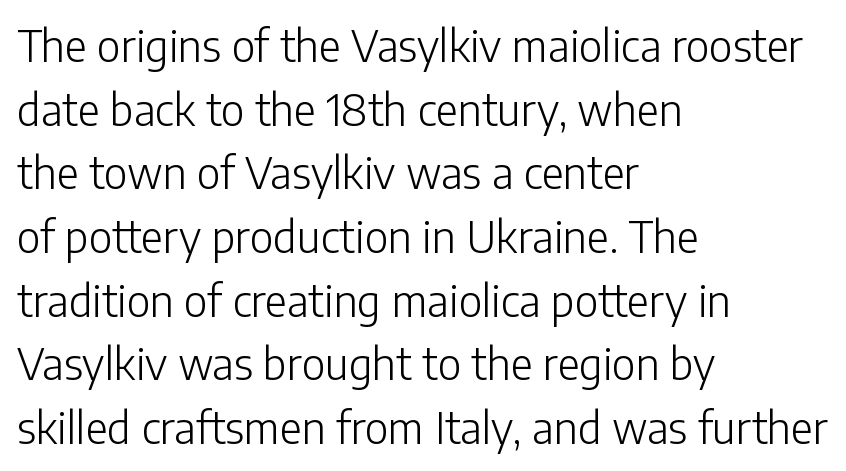
{"serif": "no", "italic": "no", "bold": "no", "weight": "light", "width": "normal", "stroke_contrast": "low", "x_height": "medium", "monospaced": "no", "underline": "no", "align": "left", "line_spacing": "normal", "line_spacing_ratio": 1.48, "letter_spacing": "normal", "letter_spacing_em": 0.0, "glyph_px": 43}
